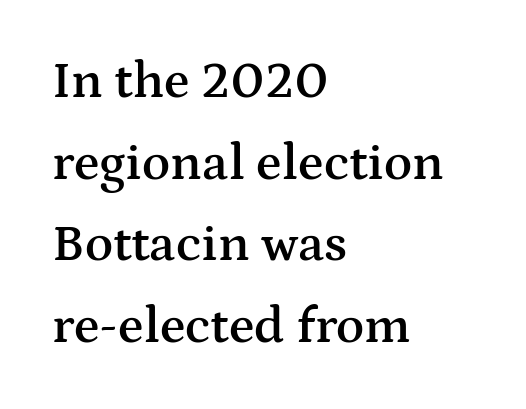
{"serif": "yes", "italic": "no", "bold": "semi", "weight": "semibold", "width": "wide", "stroke_contrast": "medium", "x_height": "medium", "monospaced": "no", "underline": "no", "align": "left", "line_spacing": "normal", "line_spacing_ratio": 1.57, "letter_spacing": "normal", "letter_spacing_em": 0.0, "glyph_px": 52}
